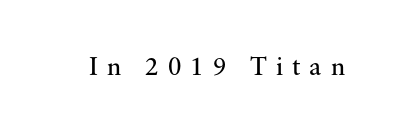
Q: Is the text bold? A: No.
Q: Is the text italic (slanted)? A: No, it is upright.
Q: Is the text underlined? A: No.
Q: Is the spacing between letters normal or unusually wide? A: Unusually wide.
